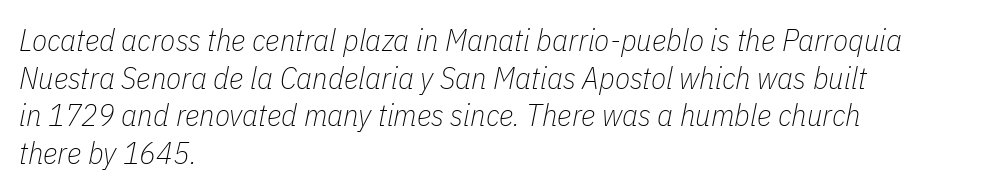
Q: Is the text bold? A: No.
Q: Is the text italic (slanted)? A: Yes, it leans right by about 11 degrees.
Q: Is the text underlined? A: No.
Q: How is the paragraph aligned? A: Left-aligned.
Q: Is the spacing between letters normal or unusually wide? A: Normal.
Q: Width (condensed, normal, or wide)? A: Condensed.
Q: Stroke contrast? A: Low.
Q: x-height? A: Medium.
Q: Monospaced? A: No.
